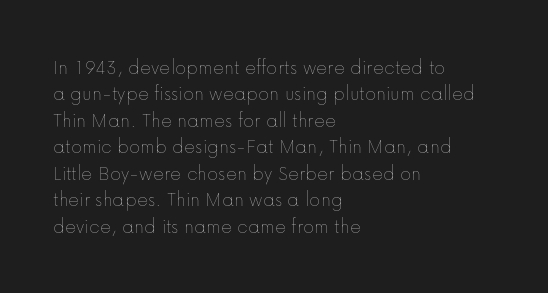
{"italic": "no", "bold": "no", "underline": "no", "align": "left", "line_spacing": "normal", "line_spacing_ratio": 1.26, "letter_spacing": "normal", "letter_spacing_em": 0.0, "glyph_px": 21}
